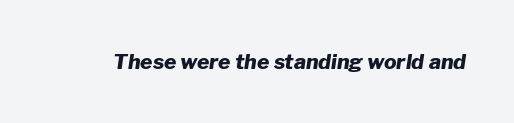
The image shows 21 px bold type, italic (leaning right); set normal letter spacing, not underlined.
